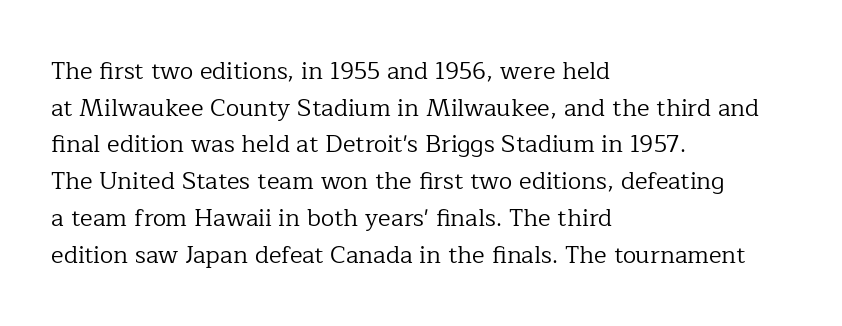
Standard letterfit; no display-style spreading of the glyphs. No chunkiness to these letters — they're not bold. This is roman type, the default non-slanted kind. Does the copy run flush right? No — it runs flush left.
